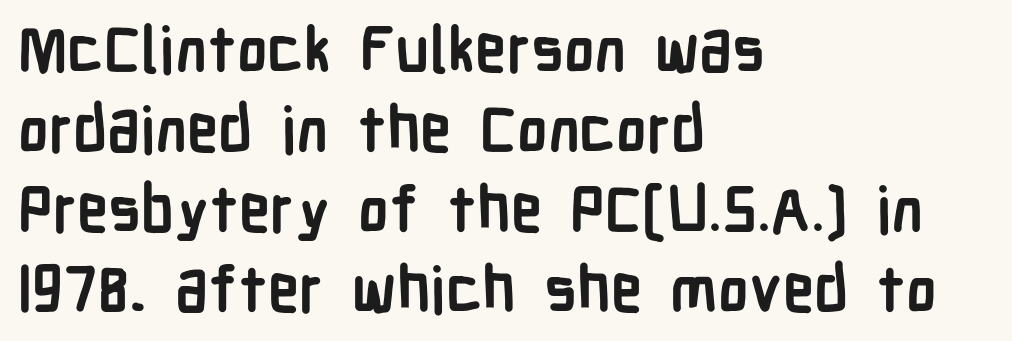
Q: Is the text bold? A: Yes.
Q: Is the text italic (slanted)? A: No, it is upright.
Q: Is the typeface a serif or a sans-serif typeface? A: Sans-serif.
Q: Is the text underlined? A: No.
Q: How is the paragraph aligned? A: Left-aligned.
Q: Is the spacing between letters normal or unusually wide? A: Normal.
Q: Is the spacing between lines tight, normal or loose? A: Normal.
Q: Width (condensed, normal, or wide)? A: Condensed.
Q: Stroke contrast? A: Low.
Q: x-height? A: Medium.
Q: Monospaced? A: No.
